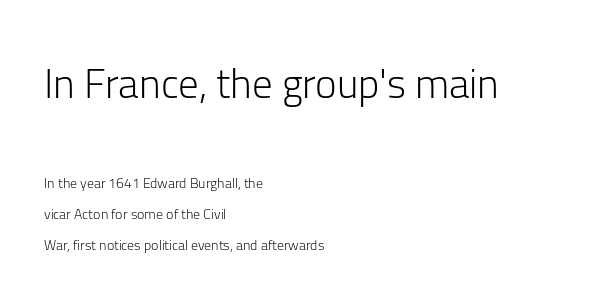
A classic flush-left, rag-right setting is used for this passage. Descenders hang freely into open space. The letters carry no serifs — their stems end cleanly without finishing strokes. These lines stand farther apart than default settings would place them. Proportional: the letters do not fall into vertical columns. The lettering holds an erect, upright posture throughout.
